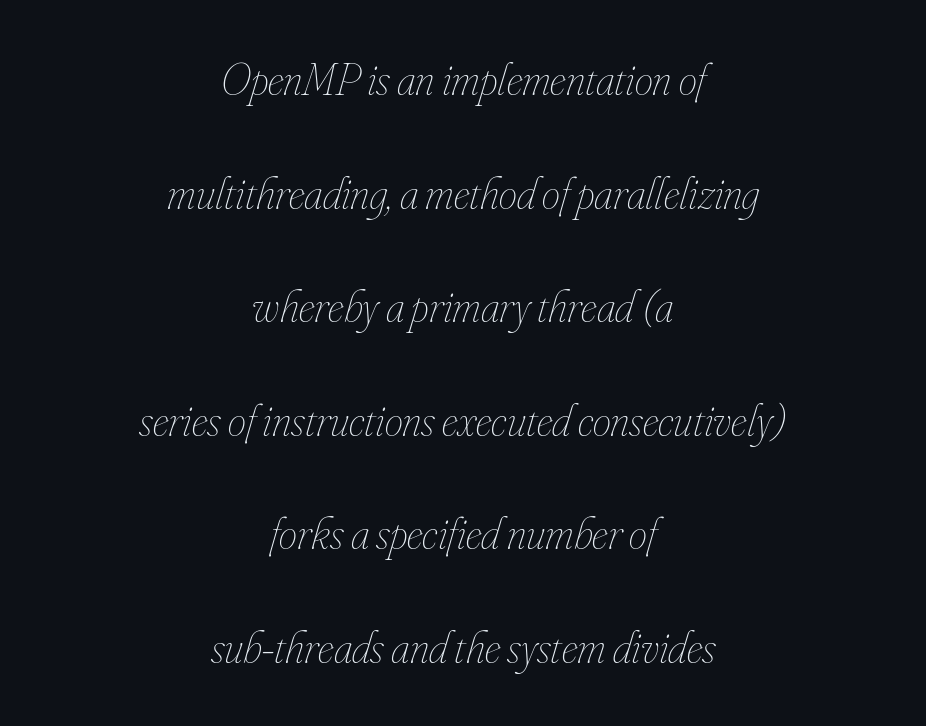
The image shows 46 px thin, condensed type, italic (leaning right); set centered, loose line spacing (2.47x), normal letter spacing, not underlined; low stroke contrast and a small x-height.
